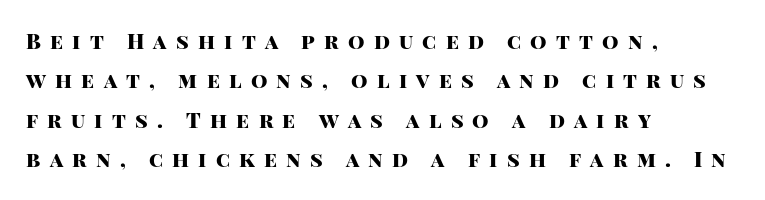
Glyph-to-glyph distance is far greater than everyday printed text. Horizontal alignment here is leftward, the default for most running prose. The font is running at its bold setting. Rendered with straight, roman letterforms. Each row of text sits above clean, open space.
